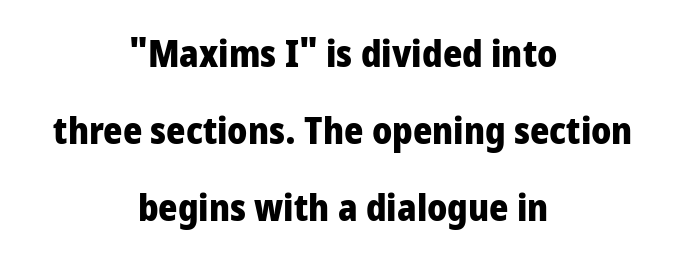
Q: Is the text bold? A: Yes.
Q: Is the text italic (slanted)? A: No, it is upright.
Q: Is the typeface a serif or a sans-serif typeface? A: Sans-serif.
Q: Is the text underlined? A: No.
Q: How is the paragraph aligned? A: Centered.
Q: Is the spacing between letters normal or unusually wide? A: Normal.
Q: Is the spacing between lines tight, normal or loose? A: Loose.
Q: Width (condensed, normal, or wide)? A: Normal.
Q: Stroke contrast? A: Low.
Q: x-height? A: Medium.
Q: Monospaced? A: No.
